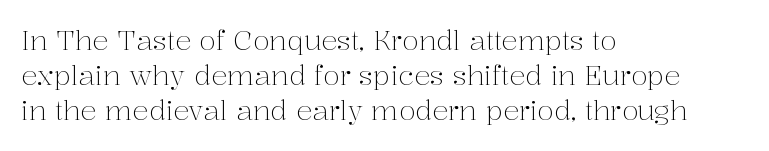
The image shows 27 px text type, upright; set left-aligned, normal line spacing (1.3x), normal letter spacing, not underlined.
